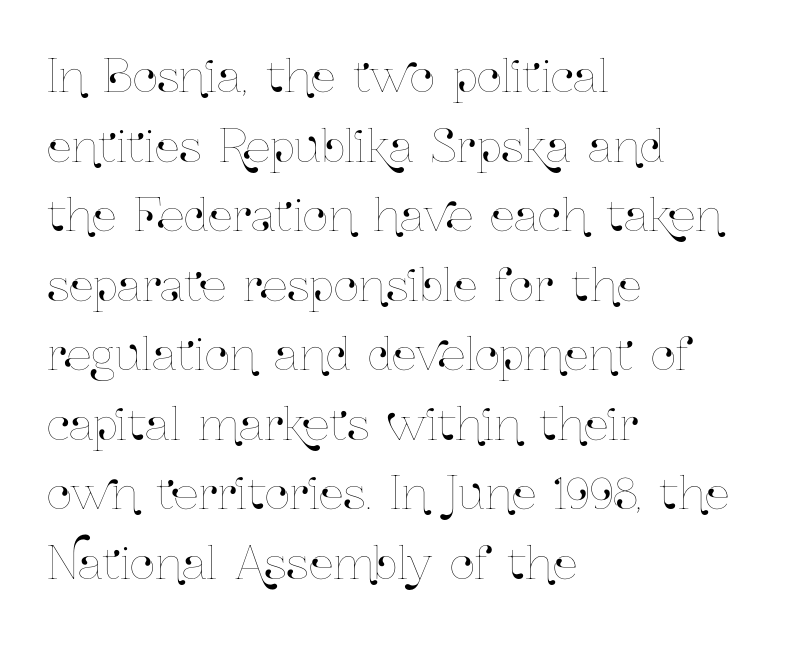
{"italic": "no", "width": "condensed", "stroke_contrast": "low", "x_height": "medium", "monospaced": "no", "underline": "no", "align": "left", "line_spacing": "normal", "line_spacing_ratio": 1.58, "letter_spacing": "normal", "letter_spacing_em": 0.0, "glyph_px": 44}
